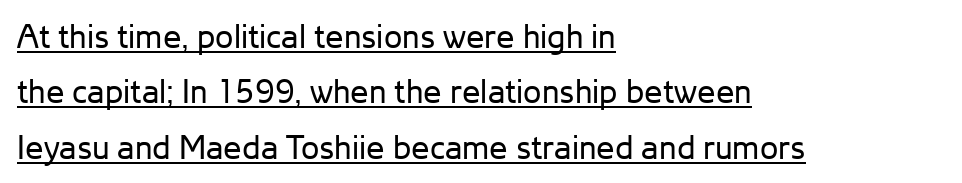
Q: Is the text bold? A: No.
Q: Is the text italic (slanted)? A: No, it is upright.
Q: Is the typeface a serif or a sans-serif typeface? A: Sans-serif.
Q: Is the text underlined? A: Yes.
Q: How is the paragraph aligned? A: Left-aligned.
Q: Is the spacing between letters normal or unusually wide? A: Normal.
Q: Is the spacing between lines tight, normal or loose? A: Normal.
Q: Width (condensed, normal, or wide)? A: Normal.
Q: Stroke contrast? A: Low.
Q: x-height? A: Medium.
Q: Monospaced? A: No.
